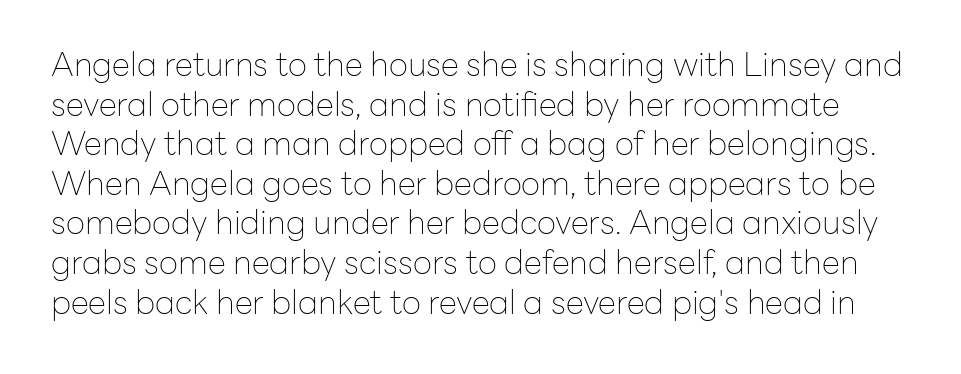
Q: Is the text bold? A: No.
Q: Is the text italic (slanted)? A: No, it is upright.
Q: Is the typeface a serif or a sans-serif typeface? A: Sans-serif.
Q: Is the text underlined? A: No.
Q: Is the spacing between letters normal or unusually wide? A: Normal.
Q: Width (condensed, normal, or wide)? A: Normal.
Q: Stroke contrast? A: Low.
Q: x-height? A: Medium.
Q: Monospaced? A: No.
